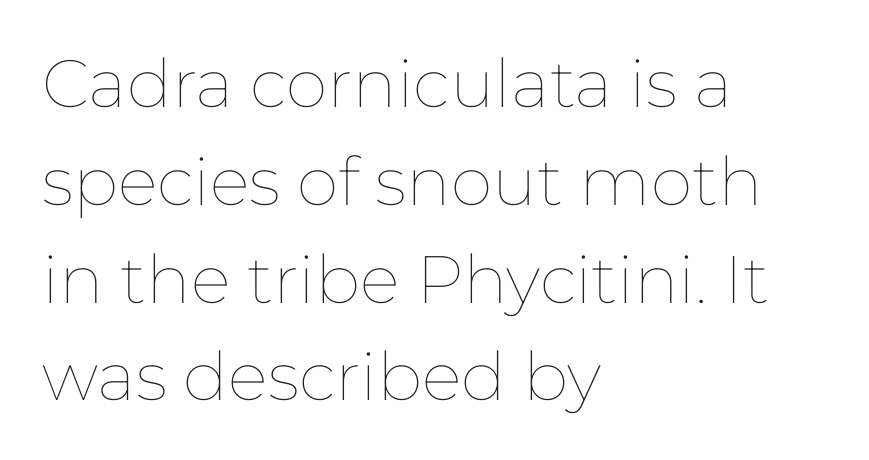
The image shows 67 px thin type, upright; set left-aligned, normal line spacing (1.46x), normal letter spacing, not underlined; low stroke contrast and a medium x-height.
